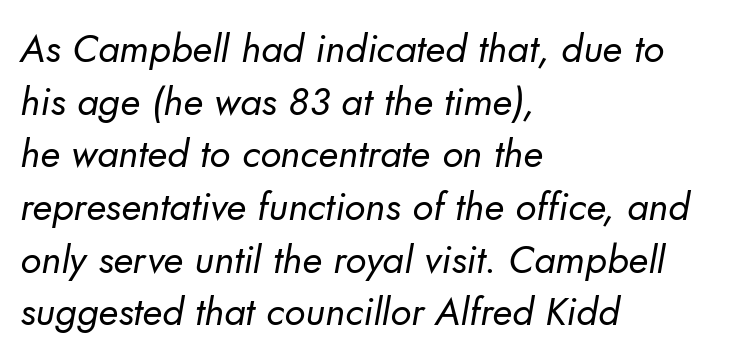
{"serif": "no", "bold": "no", "weight": "regular", "width": "normal", "stroke_contrast": "low", "x_height": "small", "monospaced": "no", "underline": "no", "align": "left", "line_spacing": "normal", "line_spacing_ratio": 1.35, "letter_spacing": "normal", "letter_spacing_em": 0.0, "glyph_px": 39}
